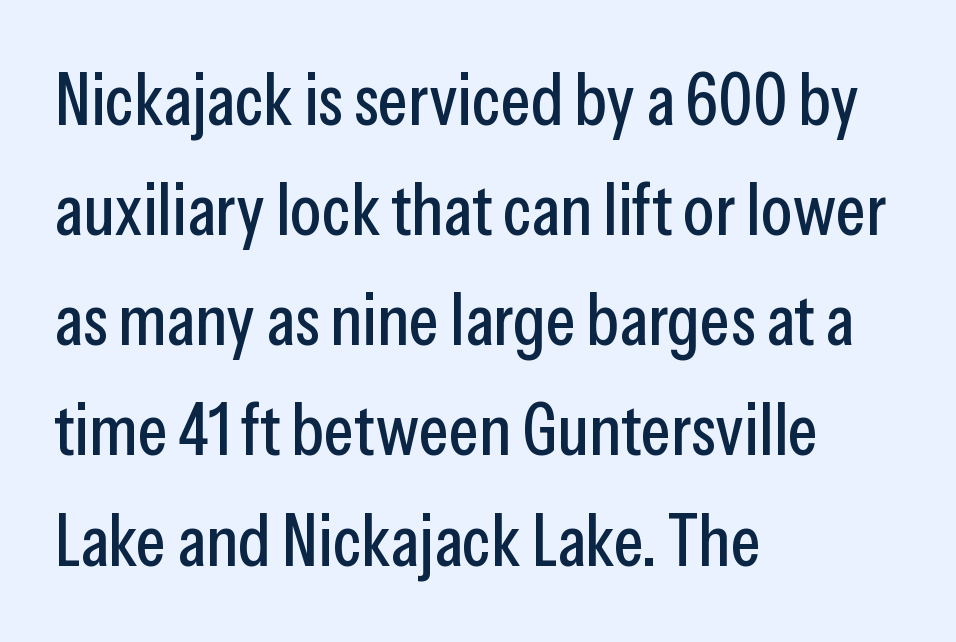
{"serif": "no", "italic": "no", "width": "condensed", "stroke_contrast": "low", "x_height": "medium", "monospaced": "no", "underline": "no", "align": "left", "line_spacing": "normal", "line_spacing_ratio": 1.53, "letter_spacing": "normal", "letter_spacing_em": 0.0, "glyph_px": 72}
